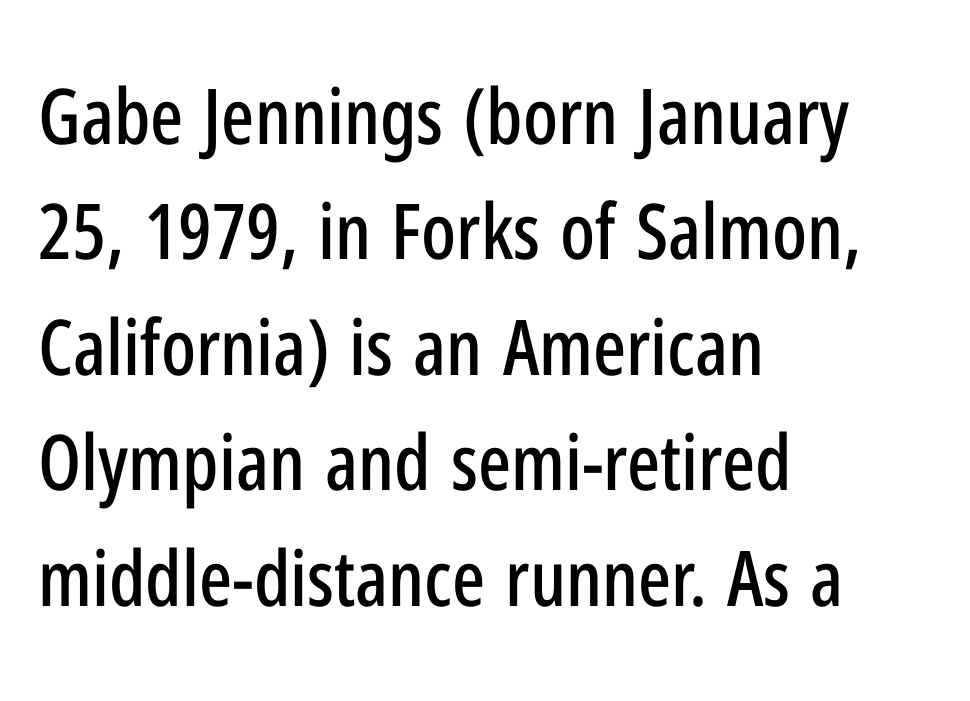
Spacing verdict: proportional, widths tailored to each character. Characters follow at the spacing the type designer built in. Check the space under the baseline: it is left empty. The font's upright variant was chosen for this text. The font family rendered here belongs to the sans-serif group.
